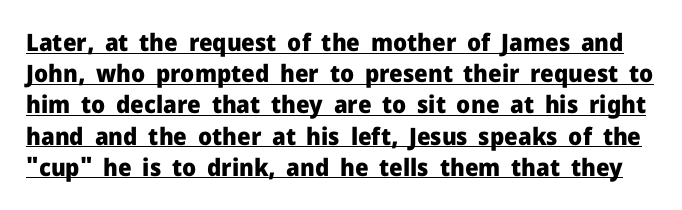
The image shows 24 px bold type, upright; set normal line spacing (1.3x), normal letter spacing, underlined.
